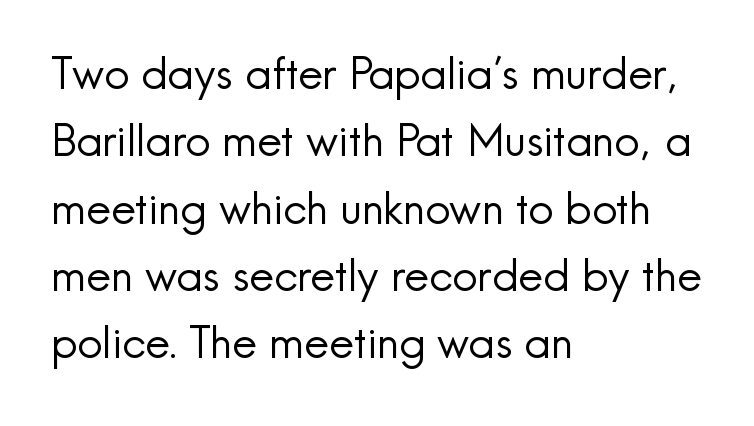
Nothing heavy about these letters — not bold at all. Underlining? Definitely not there. Posture: upright roman. Alignment: flush left. The rendering uses natural spacing where letterforms have individual widths.
